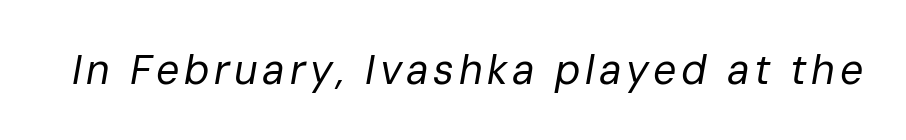
Proportional: the letters do not fall into vertical columns. This is oblique type, the kind used for emphasis or titles. The face looks like a standard text weight, possibly lighter. Letters rest on an invisible, unmarked baseline.
